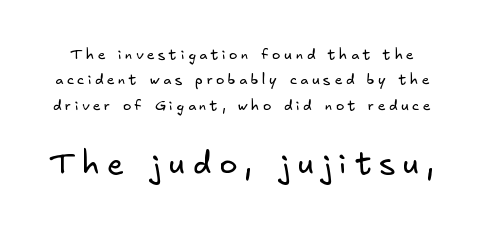
Q: Is the text bold? A: No.
Q: Is the typeface a serif or a sans-serif typeface? A: Sans-serif.
Q: Is the text underlined? A: No.
Q: Is the spacing between letters normal or unusually wide? A: Unusually wide.
Q: Which block of text is set in a larger size, the first (top) or the second (bottom)? A: The second (bottom) one.
Q: Width (condensed, normal, or wide)? A: Normal.
Q: Stroke contrast? A: Low.
Q: x-height? A: Small.
